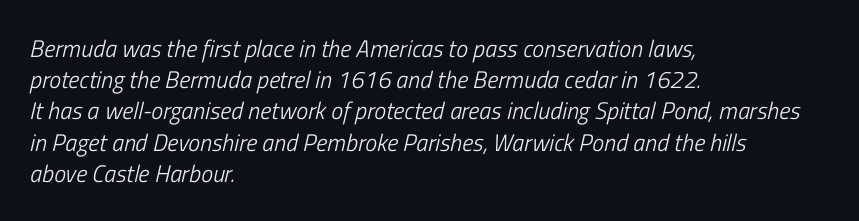
Q: Is the text bold? A: No.
Q: Is the text italic (slanted)? A: Yes, it leans right by about 13 degrees.
Q: Is the text underlined? A: No.
Q: How is the paragraph aligned? A: Left-aligned.
Q: Is the spacing between letters normal or unusually wide? A: Normal.
Q: Is the spacing between lines tight, normal or loose? A: Normal.
